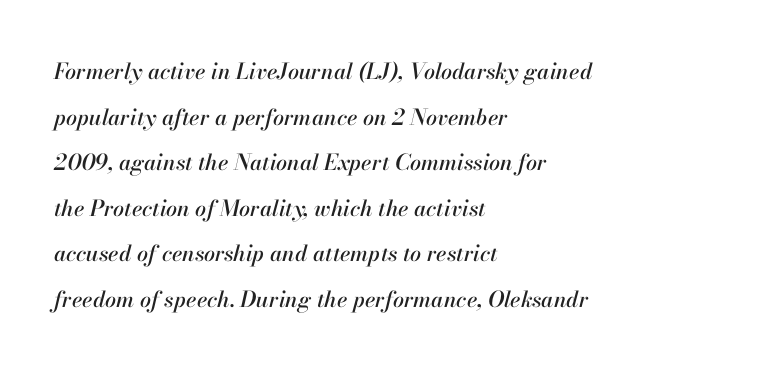
Q: Is the text italic (slanted)? A: Yes, it leans right by about 13 degrees.
Q: Is the text underlined? A: No.
Q: How is the paragraph aligned? A: Left-aligned.
Q: Is the spacing between letters normal or unusually wide? A: Normal.
Q: Is the spacing between lines tight, normal or loose? A: Loose.
